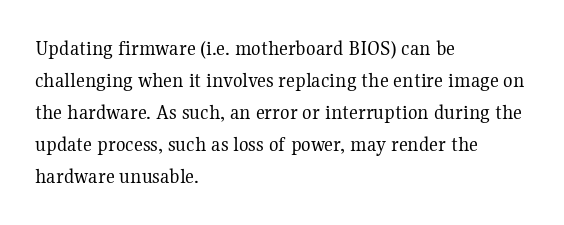
Q: Is the text bold? A: No.
Q: Is the text italic (slanted)? A: No, it is upright.
Q: Is the text underlined? A: No.
Q: How is the paragraph aligned? A: Left-aligned.
Q: Is the spacing between letters normal or unusually wide? A: Normal.
Q: Is the spacing between lines tight, normal or loose? A: Normal.
